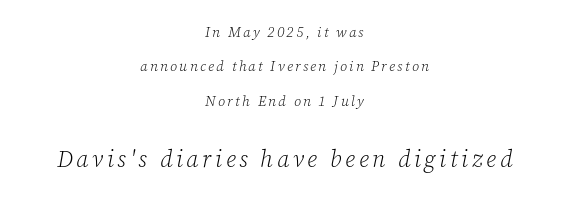
Q: Is the text bold? A: No.
Q: Is the text italic (slanted)? A: Yes, it leans right by about 12 degrees.
Q: Is the text underlined? A: No.
Q: How is the paragraph aligned? A: Centered.
Q: Is the spacing between lines tight, normal or loose? A: Loose.
Q: Which block of text is set in a larger size, the first (top) or the second (bottom)? A: The second (bottom) one.
